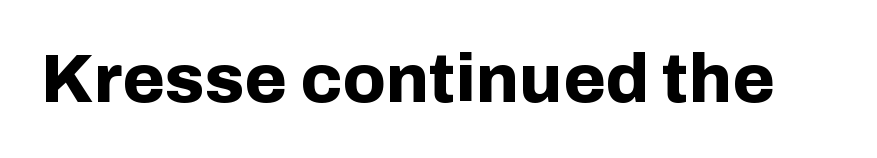
The image shows 69 px bold sans-serif type, upright; set normal letter spacing, not underlined; low stroke contrast and a medium x-height.
